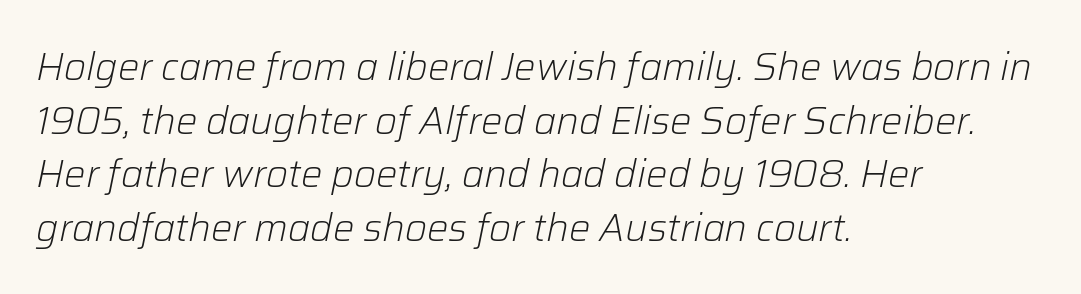
{"italic": "yes", "lean": "right", "slant_degrees": 12, "bold": "no", "weight": "light", "width": "normal", "stroke_contrast": "low", "x_height": "medium", "monospaced": "no", "underline": "no", "align": "left", "line_spacing": "normal", "line_spacing_ratio": 1.41, "letter_spacing": "normal", "letter_spacing_em": 0.0, "glyph_px": 38}
